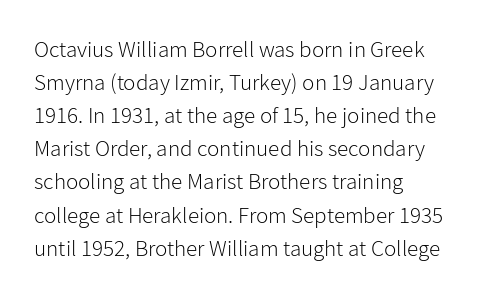
Q: Is the text bold? A: No.
Q: Is the text italic (slanted)? A: No, it is upright.
Q: Is the text underlined? A: No.
Q: How is the paragraph aligned? A: Left-aligned.
Q: Is the spacing between letters normal or unusually wide? A: Normal.
Q: Is the spacing between lines tight, normal or loose? A: Normal.
